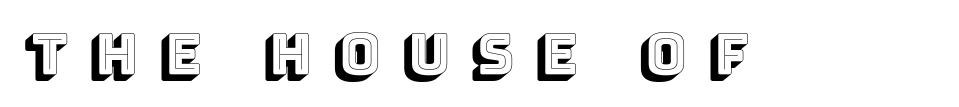
{"italic": "no", "width": "normal", "x_height": "large", "monospaced": "no", "underline": "no", "letter_spacing": "wide", "letter_spacing_em": 0.39, "glyph_px": 56}
